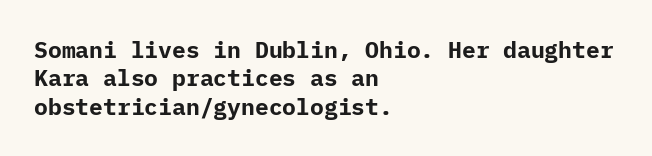
{"italic": "no", "bold": "yes", "underline": "no", "align": "left", "line_spacing_ratio": 1.23, "letter_spacing": "normal", "letter_spacing_em": 0.0, "glyph_px": 23}
